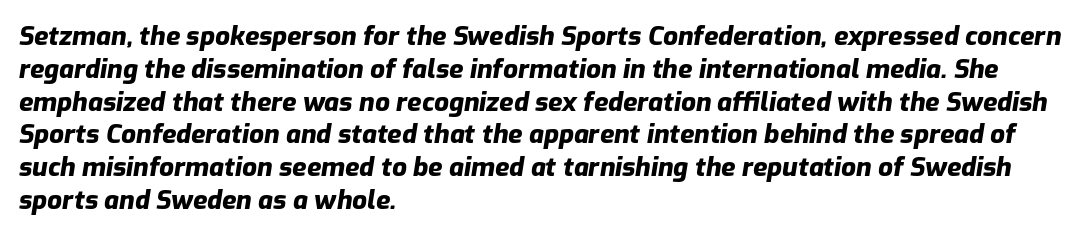
Q: Is the text bold? A: Yes.
Q: Is the text italic (slanted)? A: Yes, it leans right by about 9 degrees.
Q: Is the text underlined? A: No.
Q: How is the paragraph aligned? A: Left-aligned.
Q: Is the spacing between letters normal or unusually wide? A: Normal.
Q: Is the spacing between lines tight, normal or loose? A: Normal.
